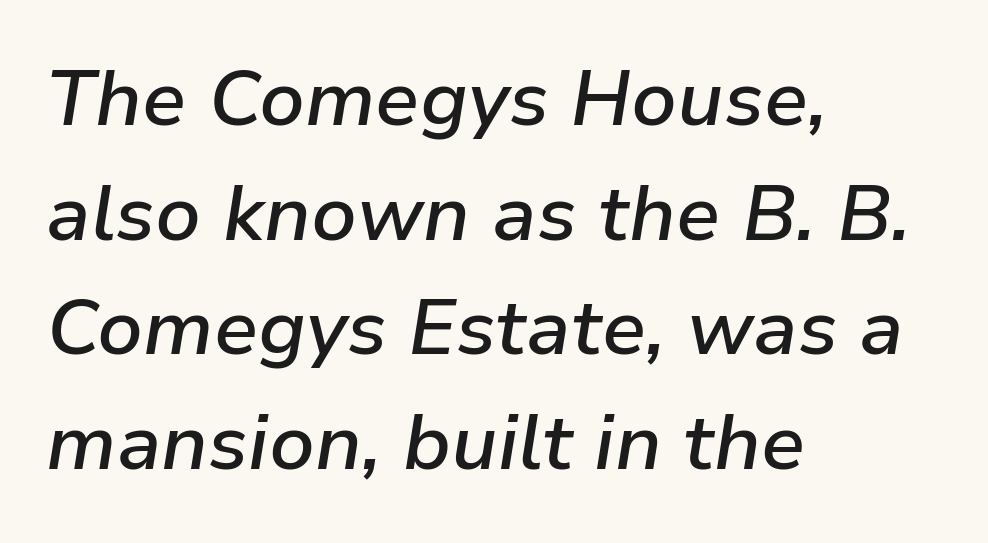
The image shows 78 px semibold type, italic (leaning right); set left-aligned, normal line spacing (1.47x), normal letter spacing, not underlined; low stroke contrast and a medium x-height.
